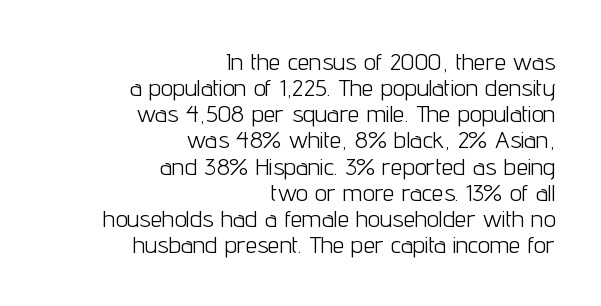
These lines were composed using upright roman letters. Layout note: lines flush right. You could call the tracking neutral — neither tight nor loose. No extra ink here — the face is not bold. The vertical gap from one line to the next is small.
